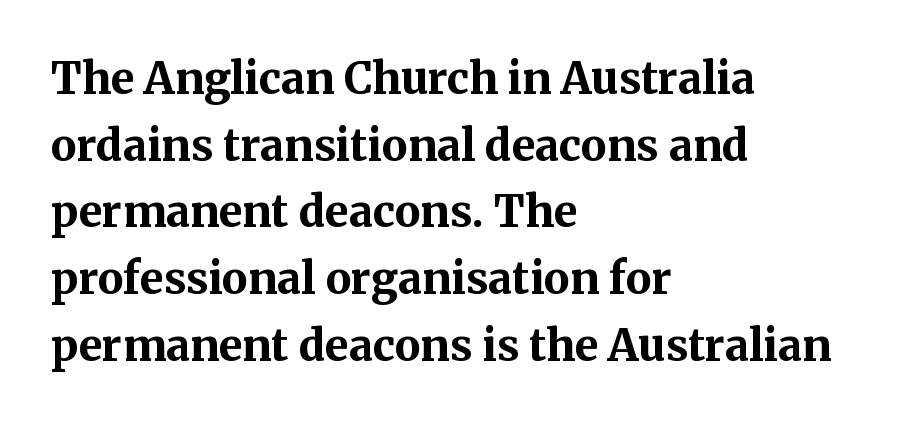
Q: Is the text bold? A: Yes.
Q: Is the text italic (slanted)? A: No, it is upright.
Q: Is the typeface a serif or a sans-serif typeface? A: Serif.
Q: Is the text underlined? A: No.
Q: How is the paragraph aligned? A: Left-aligned.
Q: Is the spacing between letters normal or unusually wide? A: Normal.
Q: Is the spacing between lines tight, normal or loose? A: Normal.
Q: Width (condensed, normal, or wide)? A: Normal.
Q: Stroke contrast? A: Medium.
Q: x-height? A: Medium.
Q: Monospaced? A: No.
